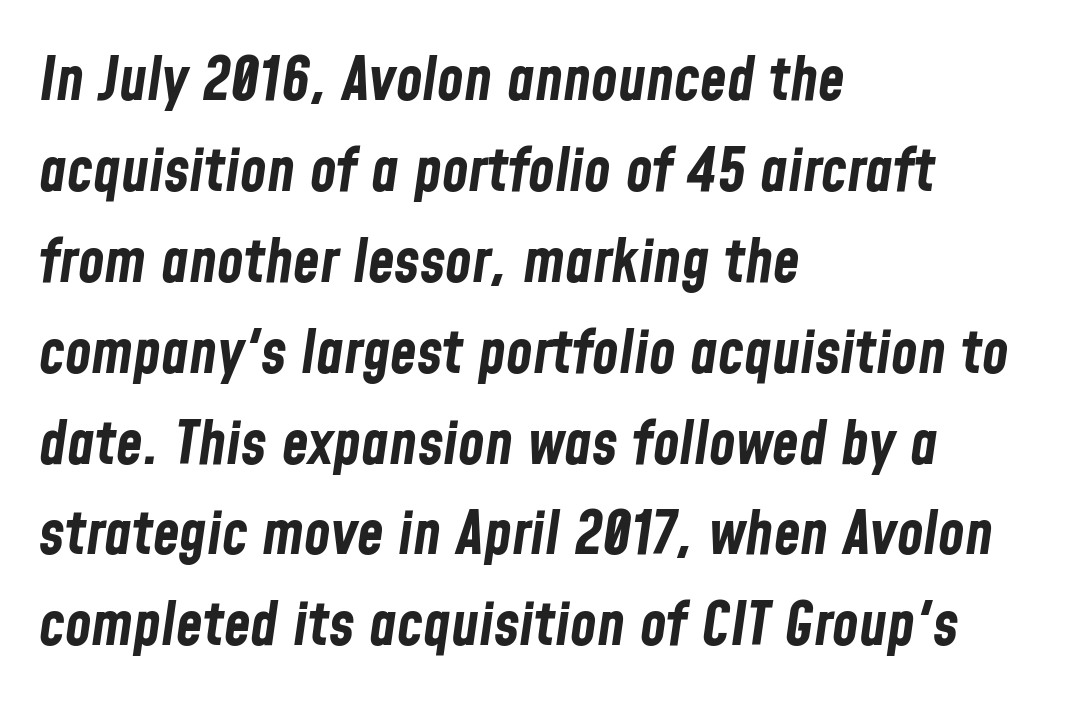
Q: Is the text bold? A: Yes.
Q: Is the text italic (slanted)? A: Yes, it leans right by about 8 degrees.
Q: Is the text underlined? A: No.
Q: How is the paragraph aligned? A: Left-aligned.
Q: Is the spacing between letters normal or unusually wide? A: Normal.
Q: Is the spacing between lines tight, normal or loose? A: Normal.
Q: Width (condensed, normal, or wide)? A: Condensed.
Q: Stroke contrast? A: Low.
Q: x-height? A: Medium.
Q: Monospaced? A: No.
